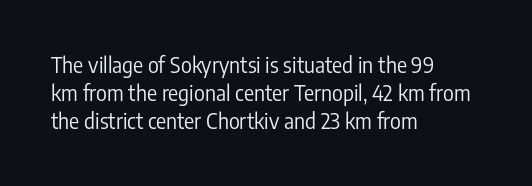
{"italic": "no", "bold": "no", "underline": "no", "align": "left", "line_spacing": "normal", "line_spacing_ratio": 1.34, "letter_spacing": "normal", "letter_spacing_em": 0.0, "glyph_px": 21}
